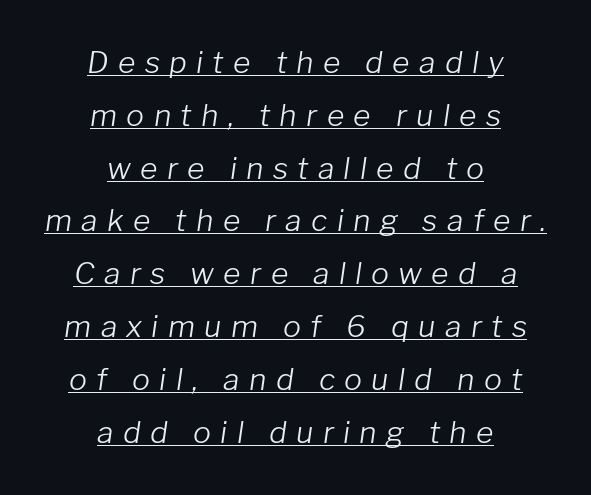
This is underlined copy, the kind a proofreader might mark for attention. Do the characters align in a grid? No, the font is proportional. The lettering tilts uniformly, giving the passage an italic look. Each stroke keeps to a modest, everyday thickness or less. Which margin do the lines hug? Neither — every line sits in the middle. The face used here is rendered with a markedly widened letterfit.
